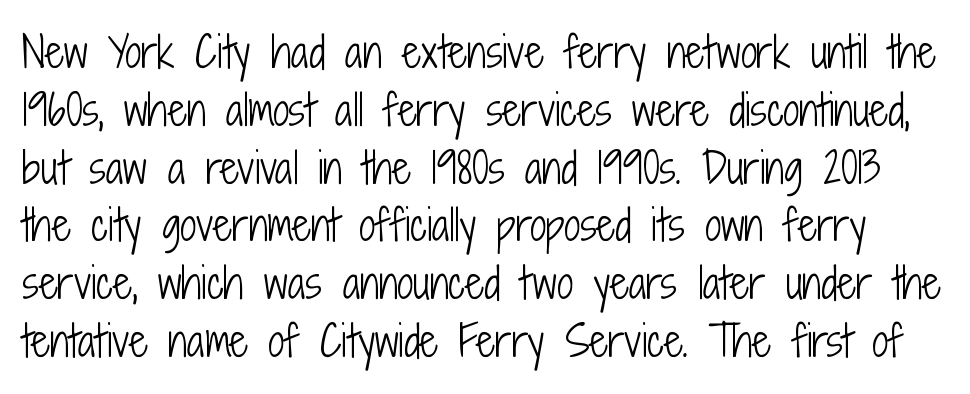
Summary of vertical rhythm: regular, with standard interline spacing. The strokes are not fattened; the text isn't bold. Every stem runs plumb, perpendicular to the baseline. The face used here is proportionally spaced, like ordinary book or web type.
